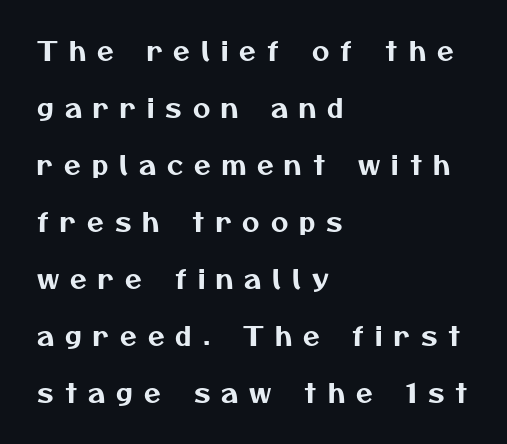
{"underline": "no", "align": "left", "line_spacing": "loose", "line_spacing_ratio": 2.11, "letter_spacing": "wide", "letter_spacing_em": 0.41, "glyph_px": 27}
